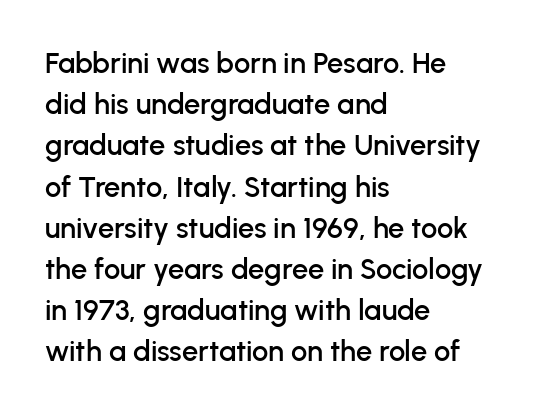
{"serif": "no", "italic": "no", "width": "normal", "stroke_contrast": "low", "x_height": "medium", "monospaced": "no", "underline": "no", "align": "left", "line_spacing": "normal", "line_spacing_ratio": 1.42, "letter_spacing": "normal", "letter_spacing_em": 0.0, "glyph_px": 29}
